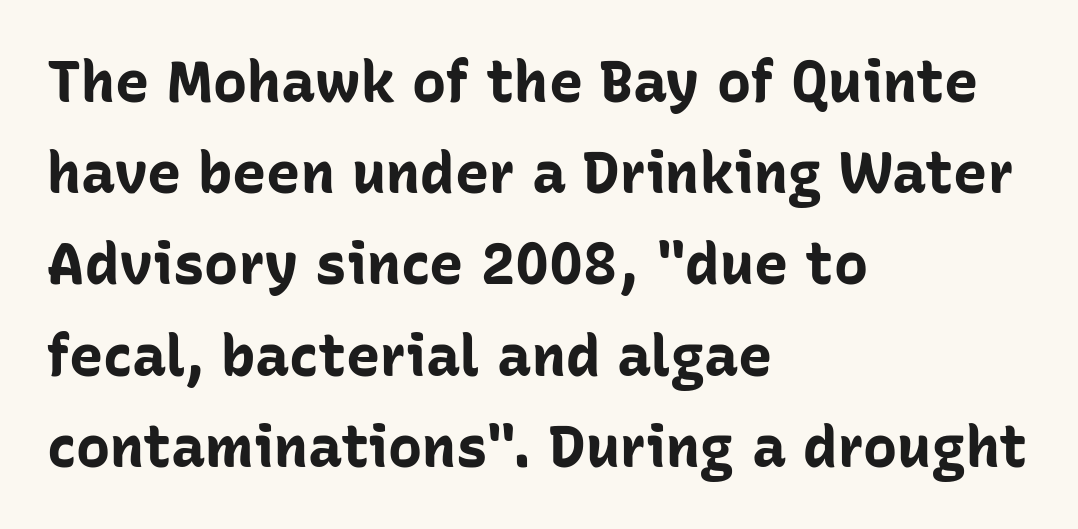
Designer's note — italics off, roman on. Normally led — the rows are evenly, conventionally spaced. A full-strength bold gives these letters their thick strokes. Clear beneath every line of the passage. The face used here is proportionally spaced, like ordinary book or web type. No extra tracking has been applied to these lines.
